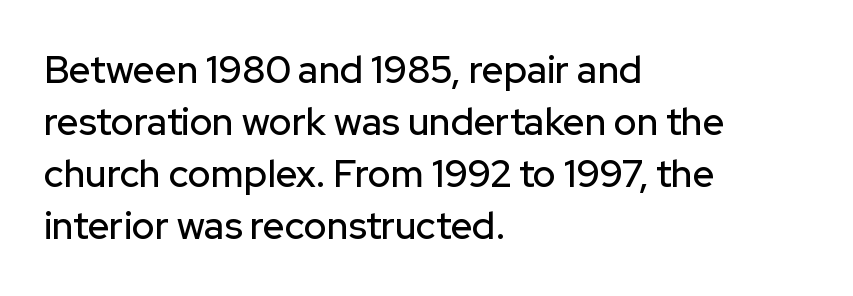
These lines sit exactly where default settings would place them. No feet cap the strokes, marking this as sans-serif type. Is there any slant? The stems are plumb. Think of a printed novel: that variable character pitch is what you see here. Students, note that the glyphs here touch the page at normal intervals. All the whitespace from short lines collects on the right.
